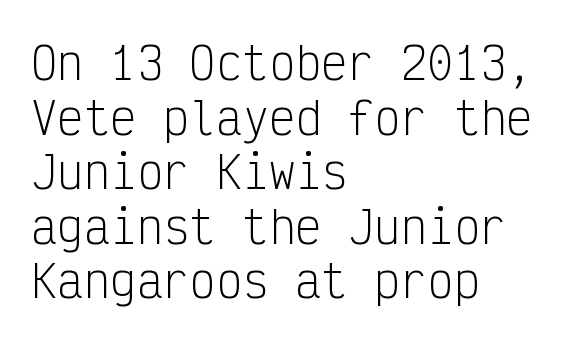
{"serif": "no", "italic": "no", "bold": "no", "weight": "light", "width": "condensed", "stroke_contrast": "low", "x_height": "medium", "monospaced": "yes", "underline": "no", "align": "left", "line_spacing_ratio": 1.24, "letter_spacing": "normal", "letter_spacing_em": 0.0, "glyph_px": 44}
